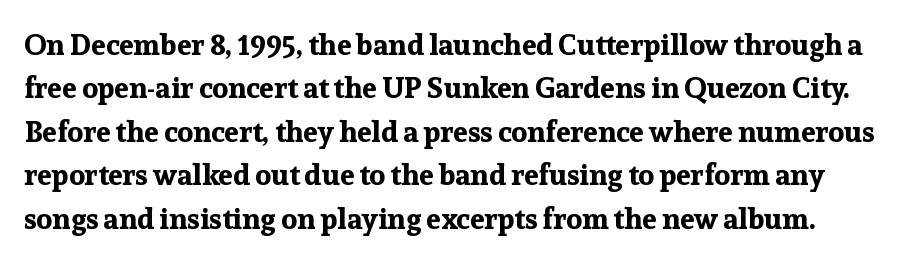
{"serif": "yes", "italic": "no", "bold": "yes", "weight": "bold", "width": "normal", "stroke_contrast": "low", "x_height": "medium", "monospaced": "no", "underline": "no", "line_spacing": "normal", "line_spacing_ratio": 1.5, "letter_spacing": "normal", "letter_spacing_em": 0.0, "glyph_px": 29}
